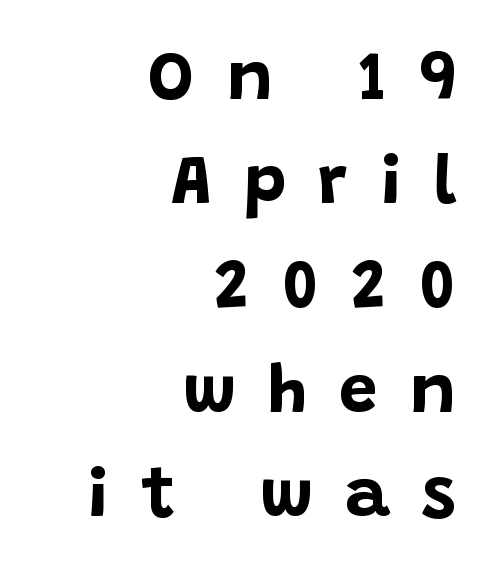
All the whitespace from short lines collects on the left. Compared with typical paragraphs, the rows here are spaced about the same. Proportional: the letters do not fall into vertical columns. The characters display no serif detailing; their extremities are plain. Decoration check: the copy has no underline. How heavy is the stroke? Heavy — this is a bold.
